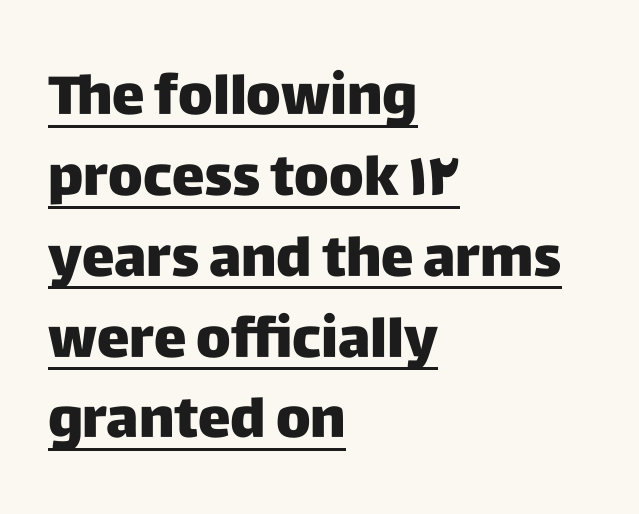
{"serif": "no", "italic": "no", "width": "normal", "stroke_contrast": "low", "x_height": "large", "monospaced": "no", "underline": "yes", "align": "left", "line_spacing": "normal", "line_spacing_ratio": 1.47, "letter_spacing": "normal", "letter_spacing_em": 0.0, "glyph_px": 55}
